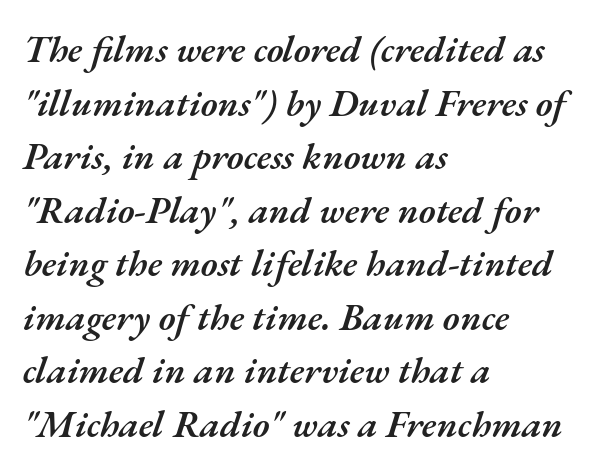
The image shows 38 px semibold type, italic (leaning right); set left-aligned, normal line spacing (1.41x), normal letter spacing, not underlined; medium stroke contrast and a small x-height.
